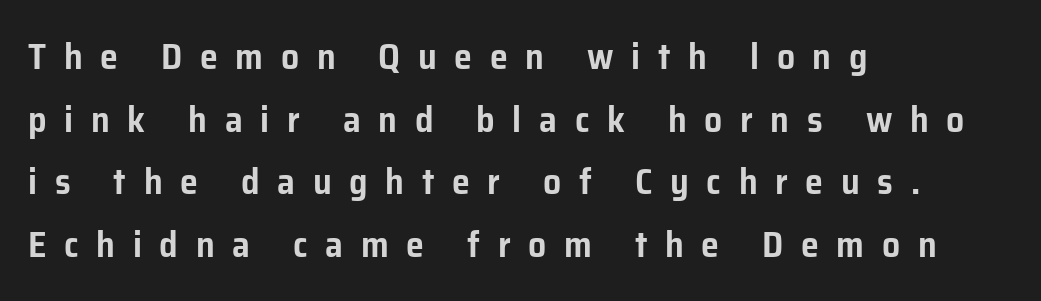
The image shows 36 px sans-serif type, upright; set left-aligned, line spacing 1.74x, unusually wide letter spacing (+0.49 em), not underlined; low stroke contrast and a medium x-height.
